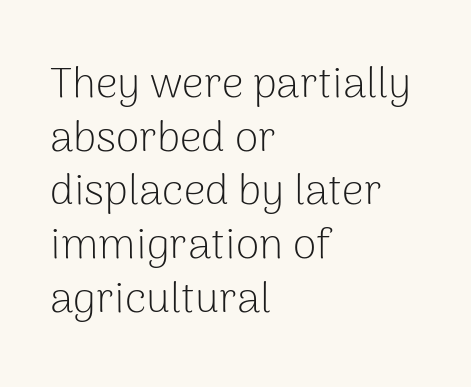
A clean baseline with only descenders dipping below it. The face looks like a standard text weight, possibly lighter. One glance says typical: line gaps are just what's usual. Note the varied advance widths — an 'i' is clearly narrower than an 'm'.
